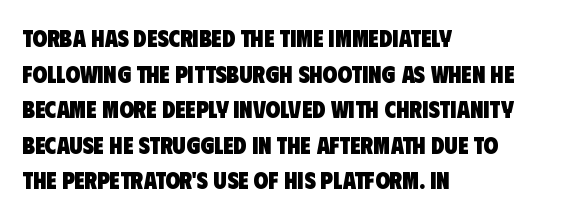
Q: Is the text bold? A: Yes.
Q: Is the text underlined? A: No.
Q: How is the paragraph aligned? A: Left-aligned.
Q: Is the spacing between letters normal or unusually wide? A: Normal.
Q: Is the spacing between lines tight, normal or loose? A: Normal.
